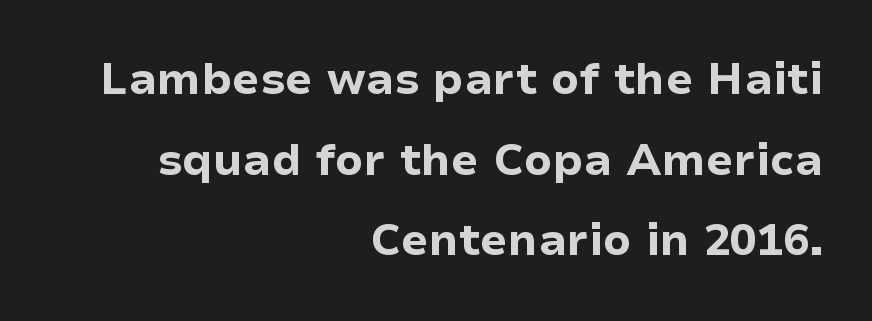
Q: Is the text bold? A: Yes.
Q: Is the text italic (slanted)? A: No, it is upright.
Q: Is the typeface a serif or a sans-serif typeface? A: Sans-serif.
Q: Is the text underlined? A: No.
Q: How is the paragraph aligned? A: Right-aligned.
Q: Is the spacing between letters normal or unusually wide? A: Normal.
Q: Width (condensed, normal, or wide)? A: Normal.
Q: Stroke contrast? A: Low.
Q: x-height? A: Medium.
Q: Monospaced? A: No.
